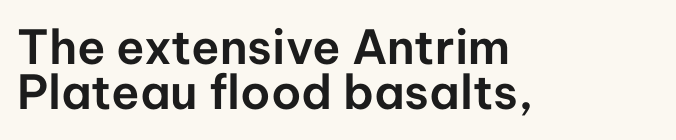
{"serif": "no", "italic": "no", "width": "normal", "stroke_contrast": "low", "x_height": "medium", "monospaced": "no", "underline": "no", "align": "left", "line_spacing": "tight", "line_spacing_ratio": 0.96, "letter_spacing": "normal", "letter_spacing_em": 0.0, "glyph_px": 47}
